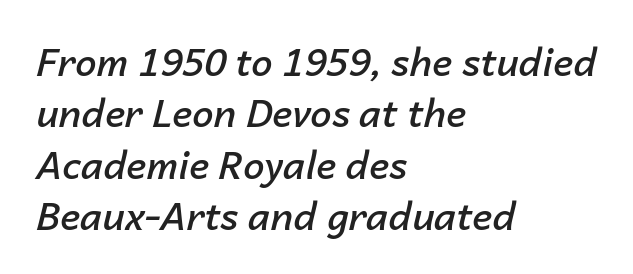
{"italic": "yes", "lean": "right", "slant_degrees": 14, "bold": "semi", "weight": "semibold", "width": "normal", "stroke_contrast": "low", "x_height": "medium", "monospaced": "no", "underline": "no", "align": "left", "line_spacing": "normal", "line_spacing_ratio": 1.35, "letter_spacing": "normal", "letter_spacing_em": 0.0, "glyph_px": 38}
